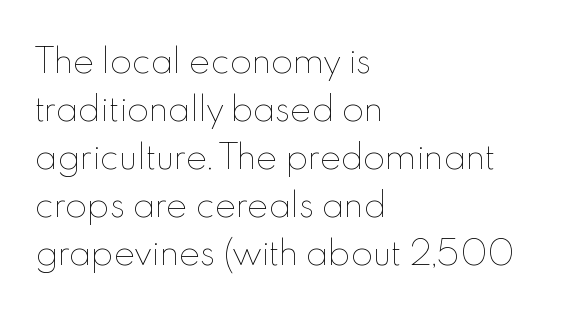
The image shows 32 px thin type, upright; set left-aligned, normal line spacing (1.5x), normal letter spacing, not underlined; a small x-height.
